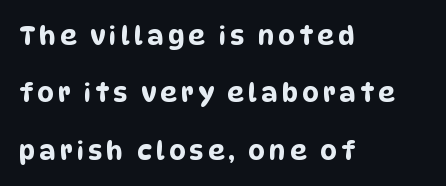
Q: Is the text underlined? A: No.
Q: How is the paragraph aligned? A: Left-aligned.
Q: Is the spacing between lines tight, normal or loose? A: Loose.
